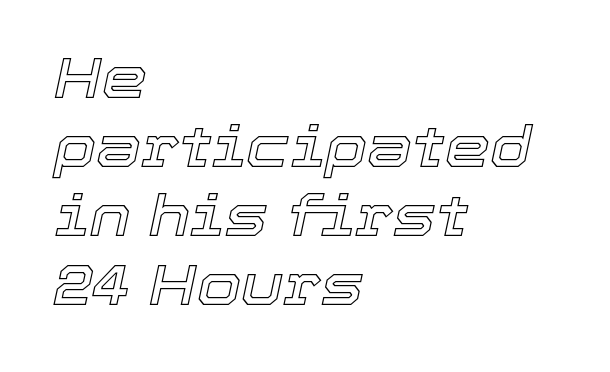
These lines were composed using italics. Each line starts at the same left margin while the right side varies. A bare baseline throughout the passage. No extra tracking has been applied to these lines.
